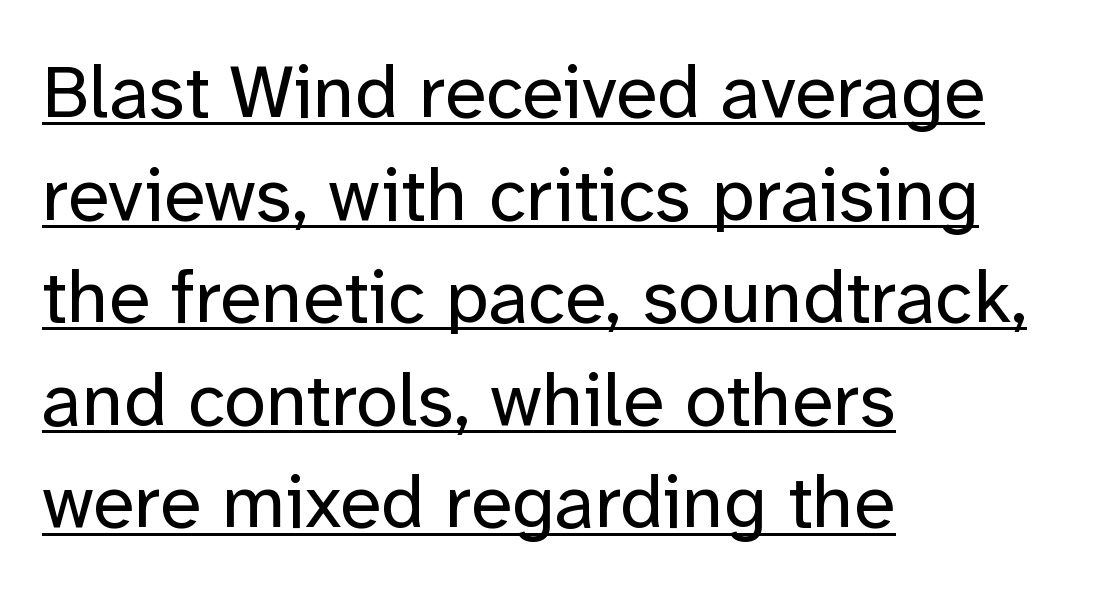
The image shows 76 px regular-weight sans-serif type, upright; set left-aligned, normal line spacing (1.35x), normal letter spacing, underlined; low stroke contrast and a medium x-height.
